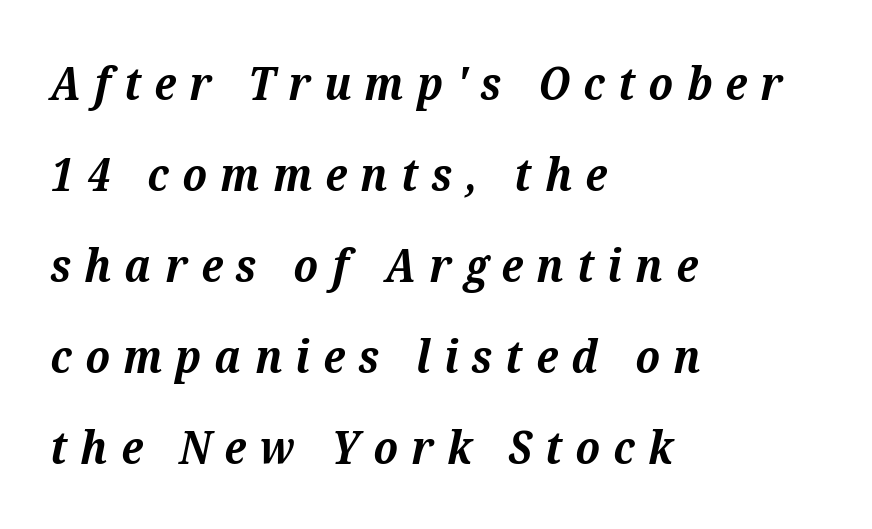
Q: Is the text bold? A: Yes.
Q: Is the text italic (slanted)? A: Yes, it leans right by about 12 degrees.
Q: Is the typeface a serif or a sans-serif typeface? A: Serif.
Q: Is the text underlined? A: No.
Q: How is the paragraph aligned? A: Left-aligned.
Q: Is the spacing between letters normal or unusually wide? A: Unusually wide.
Q: Is the spacing between lines tight, normal or loose? A: Loose.
Q: Width (condensed, normal, or wide)? A: Normal.
Q: Stroke contrast? A: Medium.
Q: x-height? A: Medium.
Q: Monospaced? A: No.
